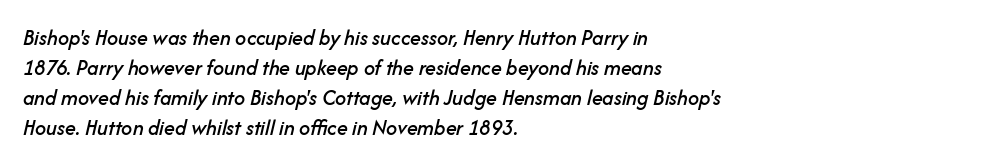
Q: Is the text italic (slanted)? A: Yes, it leans right by about 14 degrees.
Q: Is the text underlined? A: No.
Q: How is the paragraph aligned? A: Left-aligned.
Q: Is the spacing between letters normal or unusually wide? A: Normal.
Q: Is the spacing between lines tight, normal or loose? A: Normal.
